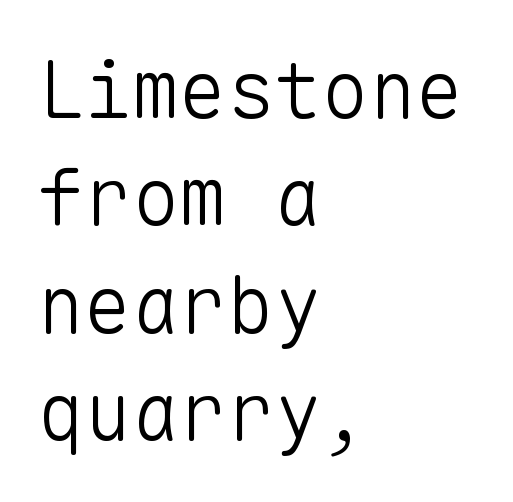
In terms of leading, this rendering sits right in the middle. Do the characters align in a grid? Yes, the font is monospaced. Letters have the restrained weight of plain body copy at most. Compared with typical body copy, the letter spacing here is the same.
